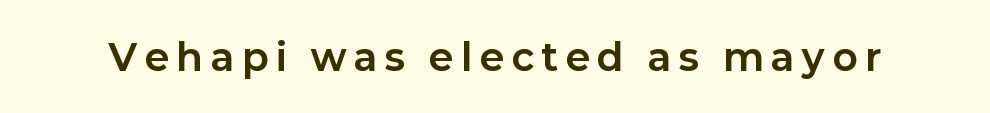
{"serif": "no", "italic": "no", "bold": "yes", "weight": "bold", "width": "normal", "stroke_contrast": "low", "x_height": "medium", "monospaced": "no", "underline": "no", "letter_spacing": "wide", "letter_spacing_em": 0.22, "glyph_px": 37}
